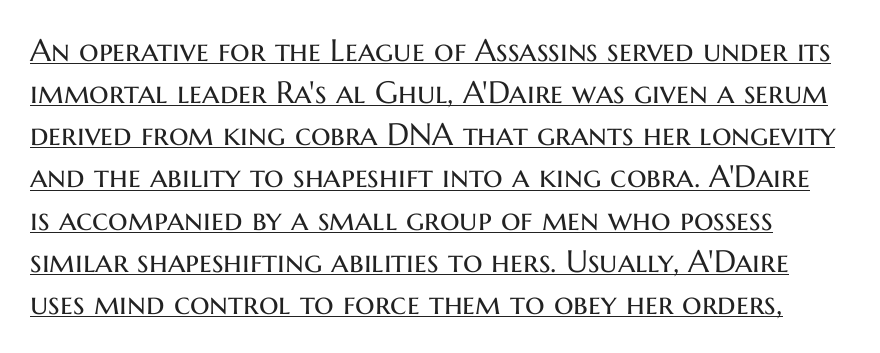
The image shows 31 px regular-weight sans-serif type, upright; set normal line spacing (1.36x), normal letter spacing, underlined; medium stroke contrast and a medium x-height.
